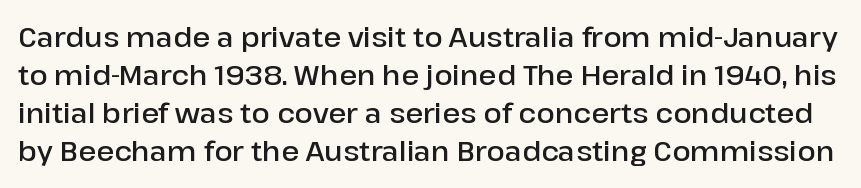
{"italic": "no", "bold": "semi", "underline": "no", "line_spacing": "normal", "line_spacing_ratio": 1.41, "letter_spacing": "normal", "letter_spacing_em": 0.0, "glyph_px": 27}
